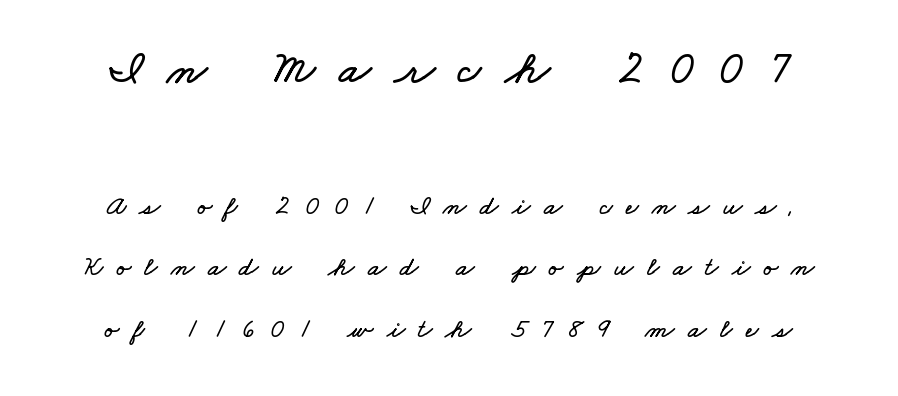
These lines are rendered in a variable-pitch font. Airy leading. The area under the type is left untouched. Between these two stacked blocks, the higher one wins on size. This rendering widens character spacing well past its baseline value.
